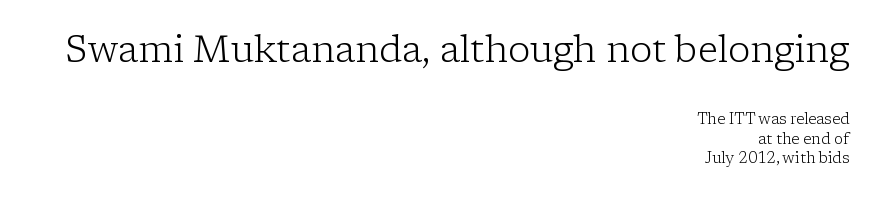
Q: Is the text bold? A: No.
Q: Is the text italic (slanted)? A: No, it is upright.
Q: Is the typeface a serif or a sans-serif typeface? A: Serif.
Q: Is the text underlined? A: No.
Q: How is the paragraph aligned? A: Right-aligned.
Q: Is the spacing between letters normal or unusually wide? A: Normal.
Q: Is the spacing between lines tight, normal or loose? A: Normal.
Q: Which block of text is set in a larger size, the first (top) or the second (bottom)? A: The first (top) one.
Q: Width (condensed, normal, or wide)? A: Normal.
Q: Stroke contrast? A: Low.
Q: x-height? A: Medium.
Q: Monospaced? A: No.
